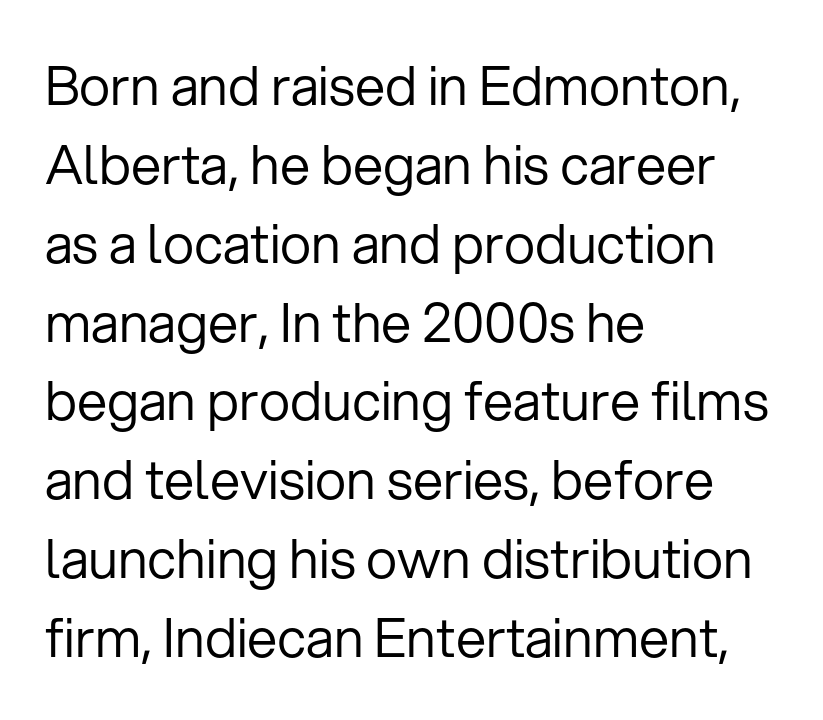
The text was rendered using a sans face with plain stroke endings. The gap between lines stays unmarked. Horizontal alignment here is leftward, the default for most running prose. Tall strokes in this sample are plumb rather than angled.
